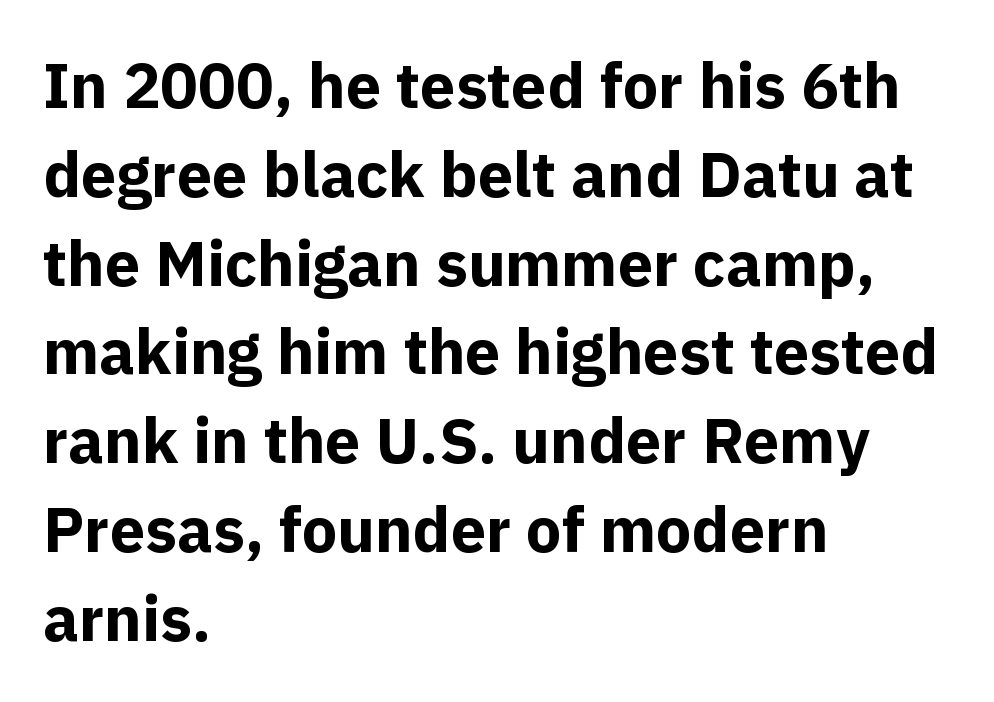
Q: Is the text bold? A: Yes.
Q: Is the text italic (slanted)? A: No, it is upright.
Q: Is the typeface a serif or a sans-serif typeface? A: Sans-serif.
Q: Is the text underlined? A: No.
Q: How is the paragraph aligned? A: Left-aligned.
Q: Is the spacing between letters normal or unusually wide? A: Normal.
Q: Is the spacing between lines tight, normal or loose? A: Normal.
Q: Width (condensed, normal, or wide)? A: Normal.
Q: x-height? A: Medium.
Q: Monospaced? A: No.
